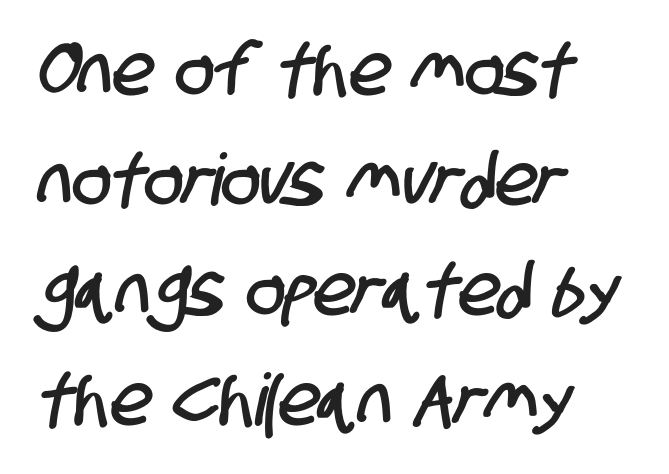
The setting favours the left margin, as ordinary paragraphs usually do. This sample has the flowing, uneven cadence of proportional lettering. Has an underline been added? It has not. Vertically, the passage feels balanced, rows spaced as you'd expect. I'd call this a sans setting — the letters go barefoot.
